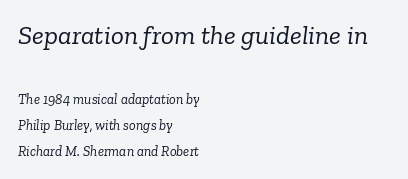
Vertical stems look standard width or narrower in stroke. Compared with a centered layout, this one pins lines to the left instead. Just letters on the line, the space beneath them empty. The letters sit at their default tracking, neither squeezed nor spread. Visually, the top section dominates because its glyphs are scaled up. Designer's note — italics engaged.
